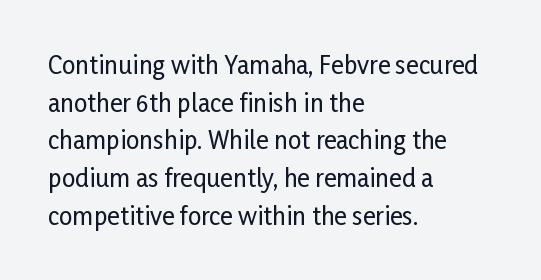
{"italic": "no", "underline": "no", "align": "left", "line_spacing": "normal", "line_spacing_ratio": 1.57, "letter_spacing": "normal", "letter_spacing_em": 0.0, "glyph_px": 24}
